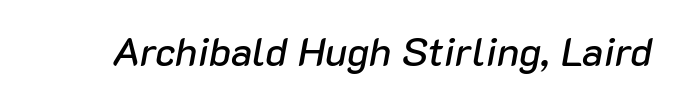
{"italic": "yes", "lean": "right", "slant_degrees": 10, "width": "normal", "stroke_contrast": "low", "x_height": "medium", "monospaced": "no", "underline": "no", "letter_spacing": "normal", "letter_spacing_em": 0.0, "glyph_px": 40}
